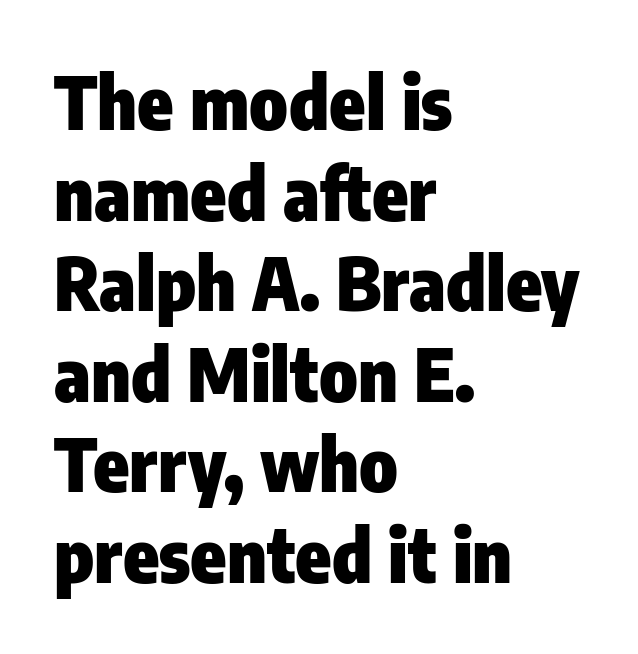
The image shows 73 px heavy, condensed sans-serif type, upright; set left-aligned, line spacing 1.24x, normal letter spacing, not underlined; low stroke contrast and a medium x-height.
